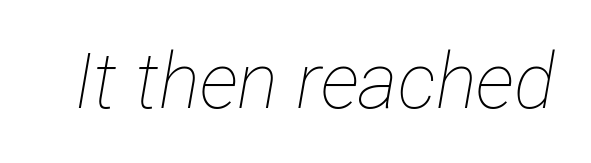
Q: Is the text bold? A: No.
Q: Is the text italic (slanted)? A: Yes, it leans right by about 12 degrees.
Q: Is the text underlined? A: No.
Q: Is the spacing between letters normal or unusually wide? A: Normal.
Q: Width (condensed, normal, or wide)? A: Condensed.
Q: Stroke contrast? A: Low.
Q: x-height? A: Medium.
Q: Monospaced? A: No.
